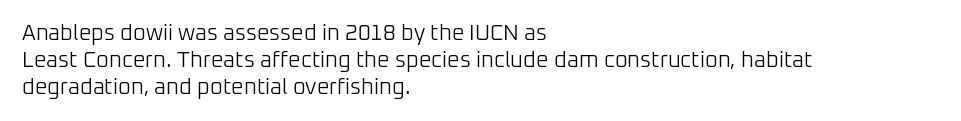
Q: Is the text bold? A: No.
Q: Is the text italic (slanted)? A: No, it is upright.
Q: Is the text underlined? A: No.
Q: How is the paragraph aligned? A: Left-aligned.
Q: Is the spacing between letters normal or unusually wide? A: Normal.
